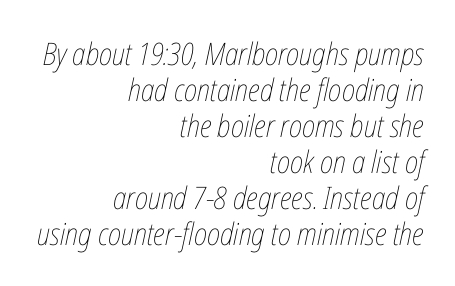
Q: Is the text bold? A: No.
Q: Is the text italic (slanted)? A: Yes, it leans right by about 12 degrees.
Q: Is the text underlined? A: No.
Q: How is the paragraph aligned? A: Right-aligned.
Q: Is the spacing between letters normal or unusually wide? A: Normal.
Q: Width (condensed, normal, or wide)? A: Condensed.
Q: Stroke contrast? A: Low.
Q: x-height? A: Medium.
Q: Monospaced? A: No.
